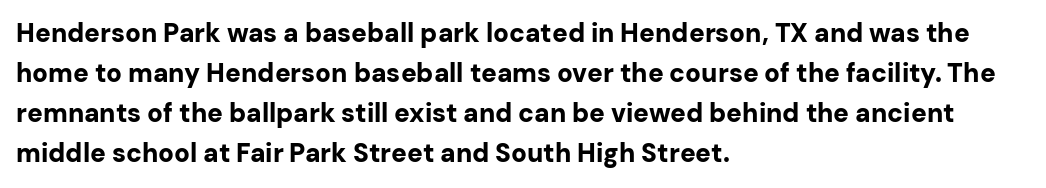
The image shows 26 px bold type, upright; set left-aligned, normal line spacing (1.54x), normal letter spacing, not underlined.
